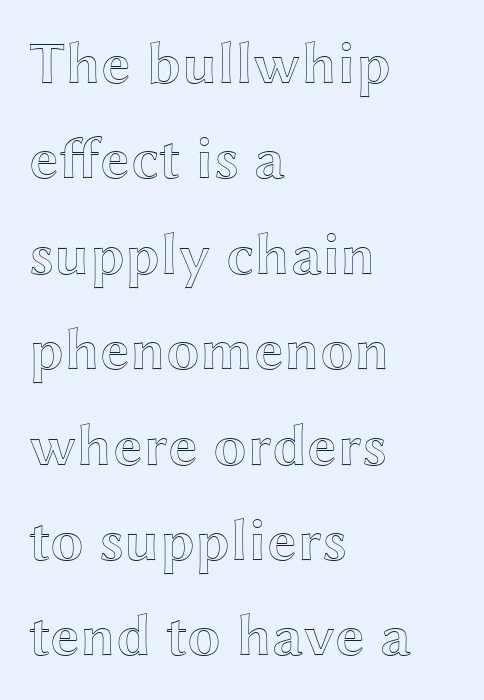
Reading down the column, the eye jumps a familiar distance to each next line. Letters rest on an invisible, unmarked baseline. Italic? Not at all — the glyphs are vertical. Looks like regular typesetting: each glyph gets only the width it needs.
